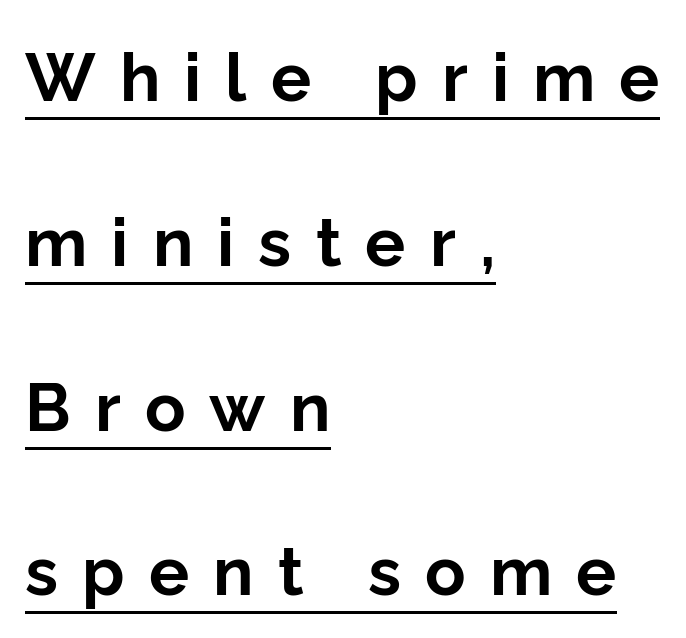
The face used here has the dense, thick strokes of a bold. Where is the straight margin? On the left. Emphasis is given by a line drawn under the lettering. You could fit nearly another row in the gap between these rows. Regarding serifs, this sample does without them.
